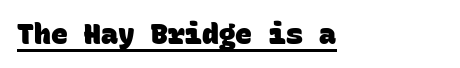
{"serif": "no", "bold": "yes", "weight": "heavy", "width": "normal", "stroke_contrast": "low", "x_height": "large", "monospaced": "yes", "underline": "yes", "align": "left", "letter_spacing": "normal", "letter_spacing_em": 0.0, "glyph_px": 28}
